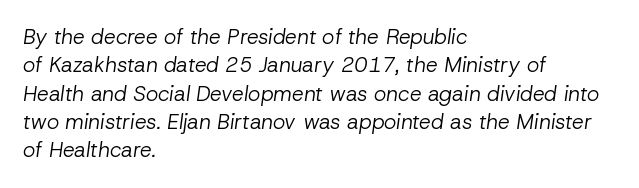
The image shows 21 px text type, italic (leaning right); set left-aligned, normal line spacing (1.35x), normal letter spacing, not underlined.
